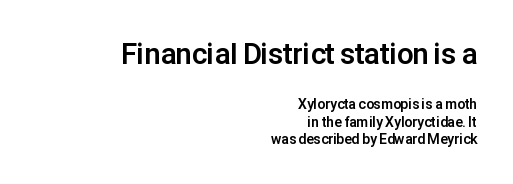
{"serif": "no", "italic": "no", "bold": "yes", "weight": "bold", "width": "normal", "stroke_contrast": "low", "x_height": "medium", "monospaced": "no", "underline": "no", "align": "right", "line_spacing_ratio": 1.24, "letter_spacing": "normal", "letter_spacing_em": 0.0, "larger_block": "first", "size_ratio": 2.07, "glyph_px": 29}
